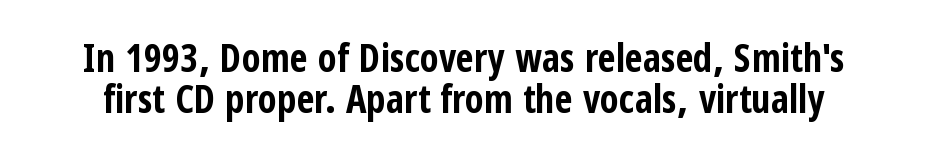
A bare baseline throughout the passage. This sample uses a sans-serif face. The type is set solid horizontally, with unmodified tracking. In terms of leading, this rendering errs on the cramped side.
